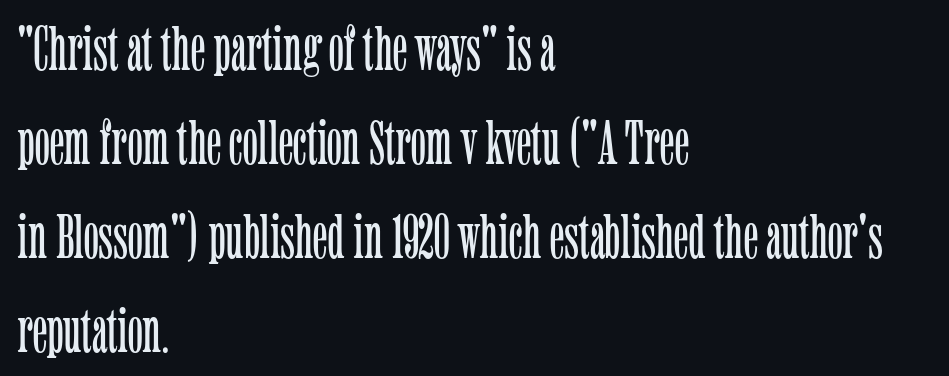
Q: Is the text bold? A: No.
Q: Is the text italic (slanted)? A: No, it is upright.
Q: Is the typeface a serif or a sans-serif typeface? A: Serif.
Q: Is the text underlined? A: No.
Q: How is the paragraph aligned? A: Left-aligned.
Q: Is the spacing between letters normal or unusually wide? A: Normal.
Q: Is the spacing between lines tight, normal or loose? A: Normal.
Q: Width (condensed, normal, or wide)? A: Condensed.
Q: Stroke contrast? A: Low.
Q: x-height? A: Medium.
Q: Monospaced? A: No.
